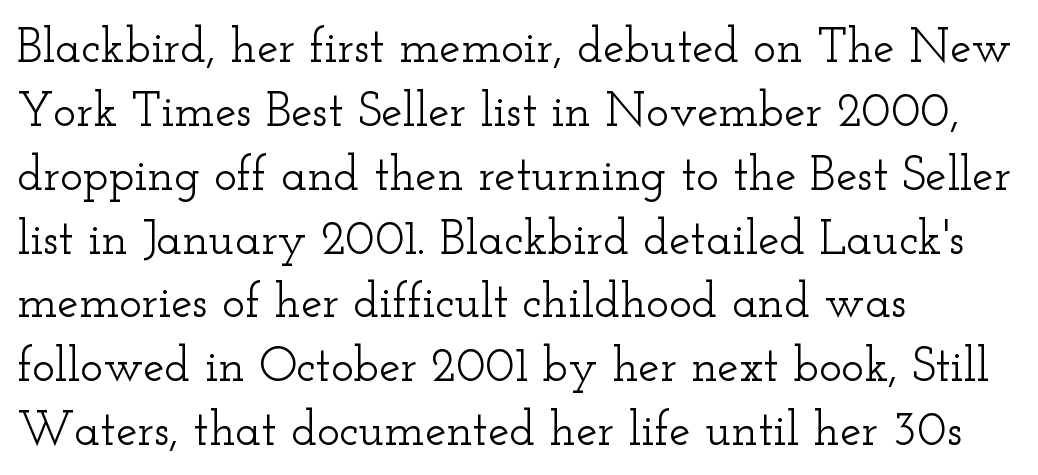
Q: Is the text italic (slanted)? A: No, it is upright.
Q: Is the typeface a serif or a sans-serif typeface? A: Serif.
Q: Is the text underlined? A: No.
Q: How is the paragraph aligned? A: Left-aligned.
Q: Is the spacing between letters normal or unusually wide? A: Normal.
Q: Is the spacing between lines tight, normal or loose? A: Normal.
Q: Width (condensed, normal, or wide)? A: Wide.
Q: Stroke contrast? A: Low.
Q: x-height? A: Small.
Q: Monospaced? A: No.
